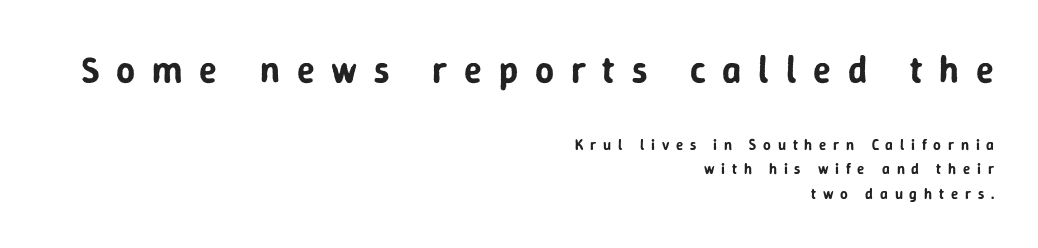
{"serif": "no", "italic": "no", "width": "normal", "stroke_contrast": "low", "x_height": "medium", "monospaced": "no", "underline": "no", "align": "right", "line_spacing": "normal", "line_spacing_ratio": 1.63, "letter_spacing": "wide", "letter_spacing_em": 0.45, "larger_block": "first", "size_ratio": 2.47, "glyph_px": 37}
